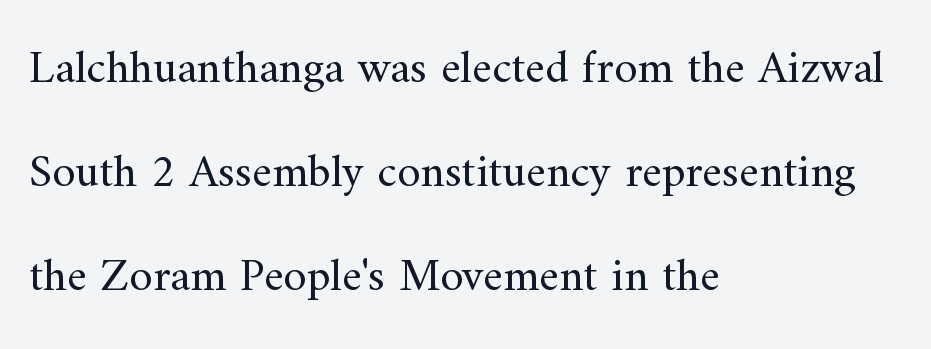
{"serif": "yes", "italic": "no", "bold": "no", "weight": "regular", "width": "normal", "stroke_contrast": "medium", "x_height": "small", "monospaced": "no", "underline": "no", "align": "left", "line_spacing": "loose", "line_spacing_ratio": 2.21, "letter_spacing": "normal", "letter_spacing_em": 0.0, "glyph_px": 47}
